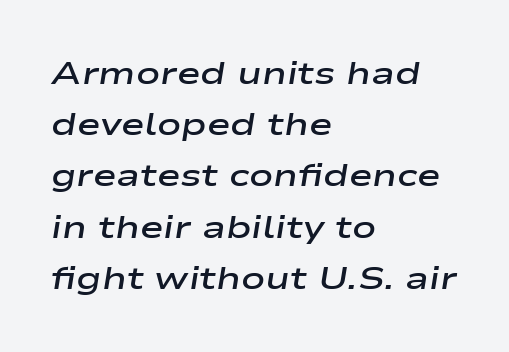
The image shows 32 px semibold, wide type, italic (leaning right); set left-aligned, normal line spacing (1.6x), normal letter spacing, not underlined; low stroke contrast and a medium x-height.
